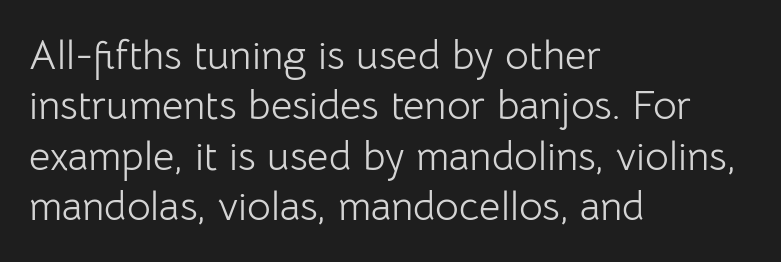
Q: Is the text bold? A: No.
Q: Is the text italic (slanted)? A: No, it is upright.
Q: Is the typeface a serif or a sans-serif typeface? A: Sans-serif.
Q: Is the text underlined? A: No.
Q: How is the paragraph aligned? A: Left-aligned.
Q: Is the spacing between letters normal or unusually wide? A: Normal.
Q: Width (condensed, normal, or wide)? A: Normal.
Q: Stroke contrast? A: Low.
Q: x-height? A: Medium.
Q: Monospaced? A: No.
